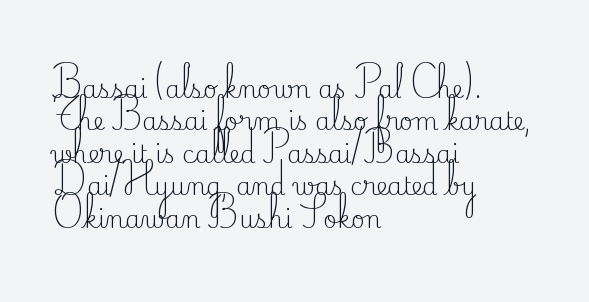
Q: Is the text bold? A: No.
Q: Is the text italic (slanted)? A: No, it is upright.
Q: Is the text underlined? A: No.
Q: How is the paragraph aligned? A: Left-aligned.
Q: Is the spacing between letters normal or unusually wide? A: Normal.
Q: Is the spacing between lines tight, normal or loose? A: Normal.
